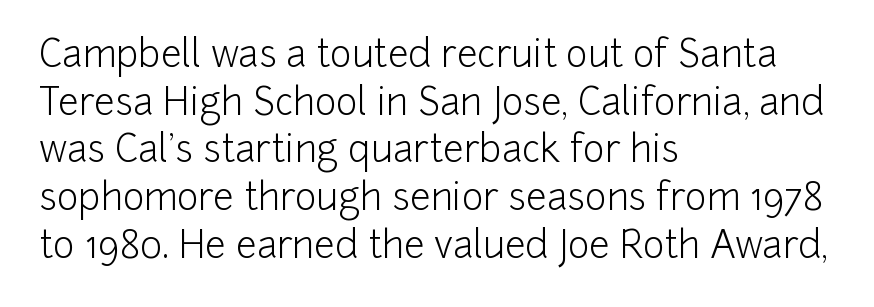
{"serif": "no", "italic": "no", "bold": "no", "weight": "light", "width": "normal", "stroke_contrast": "low", "x_height": "medium", "monospaced": "no", "underline": "no", "align": "left", "line_spacing": "normal", "line_spacing_ratio": 1.29, "letter_spacing": "normal", "letter_spacing_em": 0.0, "glyph_px": 37}
